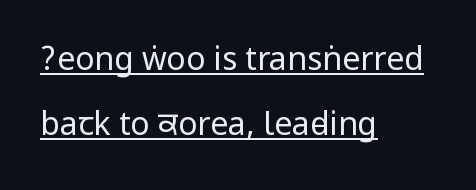
Q: Is the text bold? A: No.
Q: Is the text italic (slanted)? A: No, it is upright.
Q: Is the typeface a serif or a sans-serif typeface? A: Sans-serif.
Q: Is the text underlined? A: Yes.
Q: How is the paragraph aligned? A: Left-aligned.
Q: Is the spacing between letters normal or unusually wide? A: Normal.
Q: Is the spacing between lines tight, normal or loose? A: Loose.
Q: Width (condensed, normal, or wide)? A: Condensed.
Q: Stroke contrast? A: Low.
